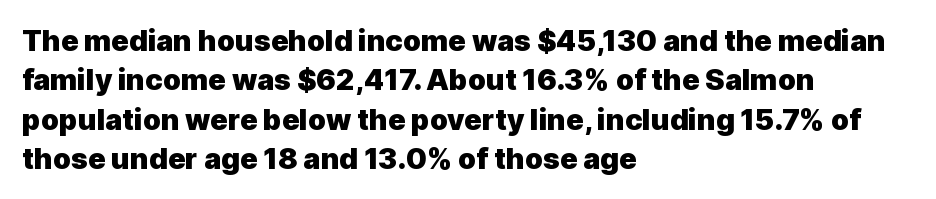
{"serif": "no", "italic": "no", "bold": "yes", "weight": "heavy", "width": "normal", "x_height": "medium", "monospaced": "no", "underline": "no", "align": "left", "line_spacing": "normal", "line_spacing_ratio": 1.36, "letter_spacing": "normal", "letter_spacing_em": 0.0, "glyph_px": 29}
